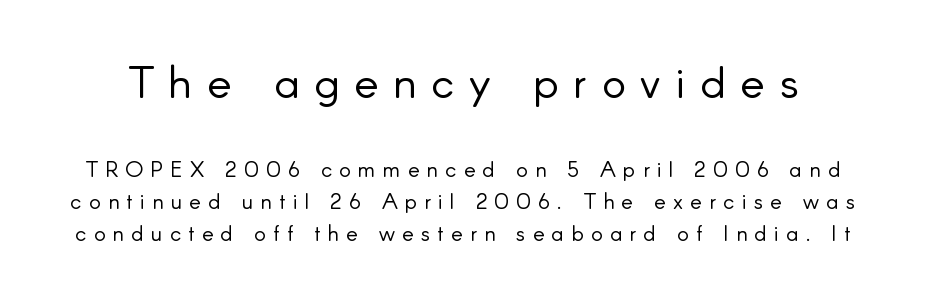
Q: Is the text bold? A: No.
Q: Is the text italic (slanted)? A: No, it is upright.
Q: Is the typeface a serif or a sans-serif typeface? A: Sans-serif.
Q: Is the text underlined? A: No.
Q: Is the spacing between letters normal or unusually wide? A: Unusually wide.
Q: Is the spacing between lines tight, normal or loose? A: Normal.
Q: Which block of text is set in a larger size, the first (top) or the second (bottom)? A: The first (top) one.
Q: Width (condensed, normal, or wide)? A: Normal.
Q: Stroke contrast? A: Low.
Q: x-height? A: Small.
Q: Monospaced? A: No.
